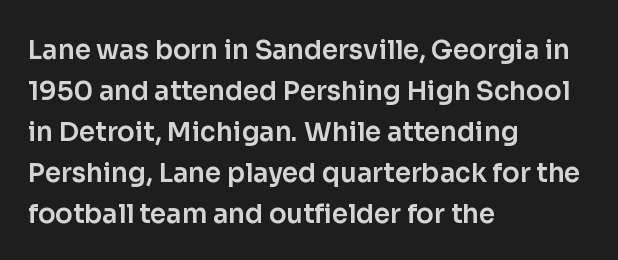
Q: Is the text italic (slanted)? A: No, it is upright.
Q: Is the text underlined? A: No.
Q: How is the paragraph aligned? A: Left-aligned.
Q: Is the spacing between letters normal or unusually wide? A: Normal.
Q: Is the spacing between lines tight, normal or loose? A: Normal.
